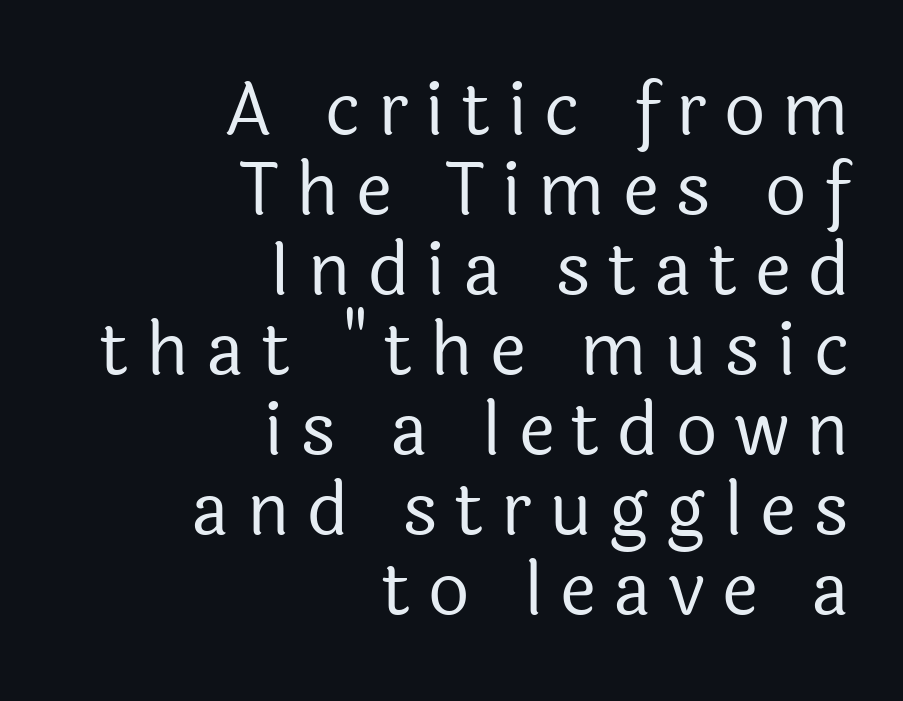
Q: Is the text bold? A: No.
Q: Is the text italic (slanted)? A: No, it is upright.
Q: Is the typeface a serif or a sans-serif typeface? A: Sans-serif.
Q: Is the text underlined? A: No.
Q: How is the paragraph aligned? A: Right-aligned.
Q: Is the spacing between letters normal or unusually wide? A: Unusually wide.
Q: Is the spacing between lines tight, normal or loose? A: Tight.
Q: Width (condensed, normal, or wide)? A: Normal.
Q: x-height? A: Medium.
Q: Monospaced? A: No.
